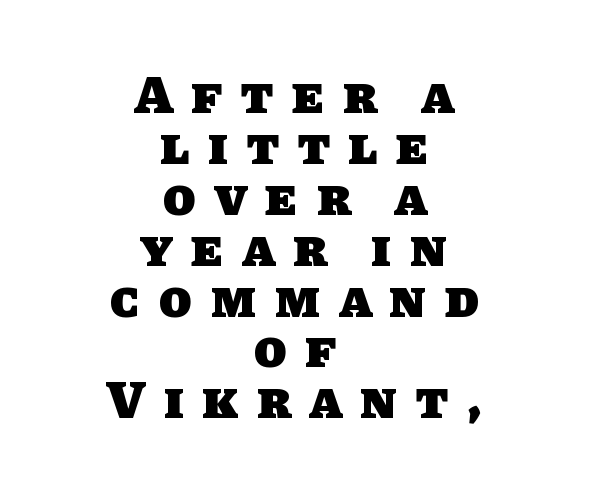
The image shows 53 px heavy sans-serif type; set centered, tight line spacing (0.96x), unusually wide letter spacing (+0.36 em), not underlined; low stroke contrast and a large x-height.
